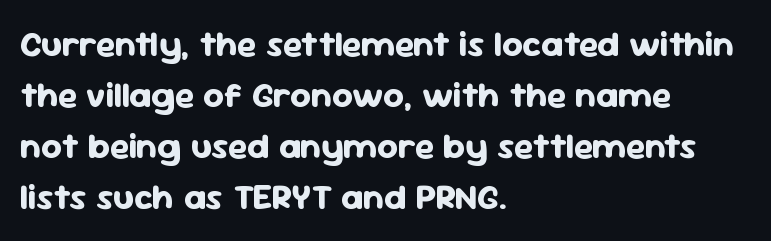
The type family on display is of the sans-serif kind. The rows are spaced the way most documents space them. Check under the words: just untouched page. Caption: multi-line text, flush left, ragged right. These lines are rendered in a variable-pitch font. In terms of posture, this sample is upright.
